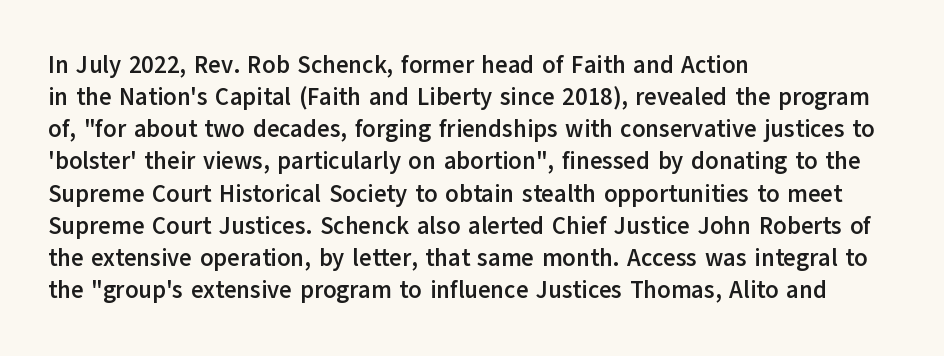
The image shows 24 px bold type, upright; set left-aligned, normal line spacing (1.34x), normal letter spacing, not underlined.
